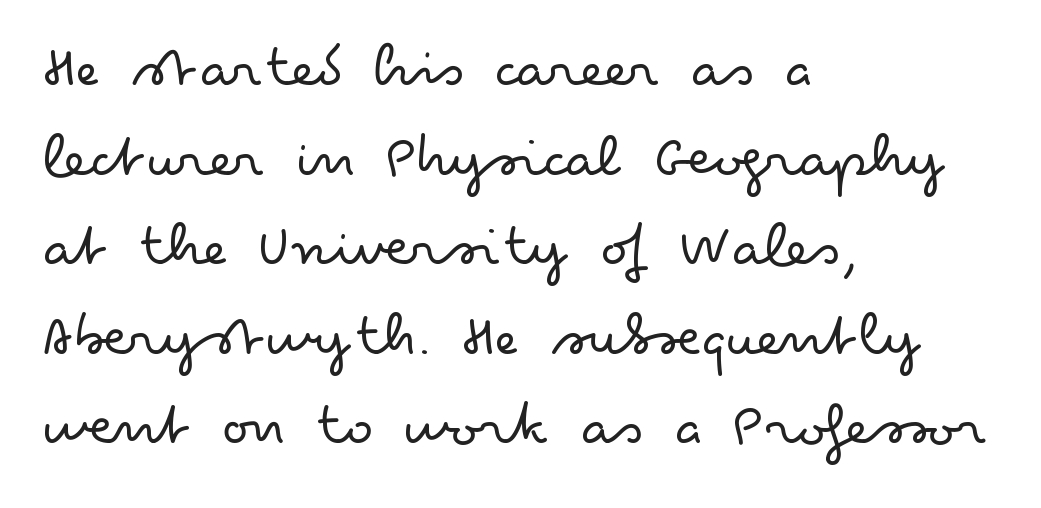
The paragraph shown leans on its left margin. Short note: letters normally spaced. Heft: none added — not bold. A typesetter would call this leading conventional body-copy spacing.
